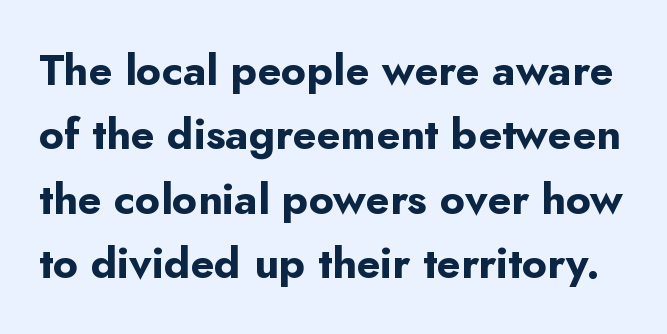
{"serif": "no", "italic": "no", "bold": "yes", "weight": "bold", "width": "normal", "stroke_contrast": "low", "x_height": "small", "monospaced": "no", "underline": "no", "line_spacing": "normal", "line_spacing_ratio": 1.5, "letter_spacing": "normal", "letter_spacing_em": 0.0, "glyph_px": 43}
